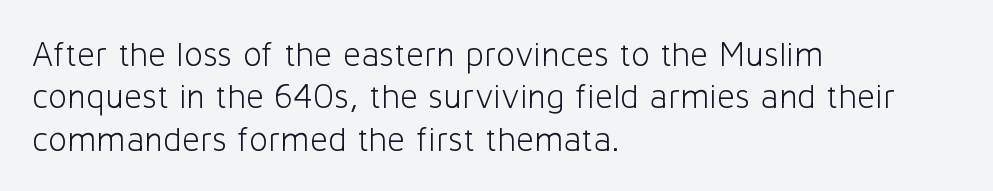
Q: Is the text bold? A: No.
Q: Is the text italic (slanted)? A: No, it is upright.
Q: Is the typeface a serif or a sans-serif typeface? A: Sans-serif.
Q: Is the text underlined? A: No.
Q: How is the paragraph aligned? A: Left-aligned.
Q: Is the spacing between letters normal or unusually wide? A: Normal.
Q: Width (condensed, normal, or wide)? A: Normal.
Q: Stroke contrast? A: Low.
Q: x-height? A: Medium.
Q: Monospaced? A: No.
